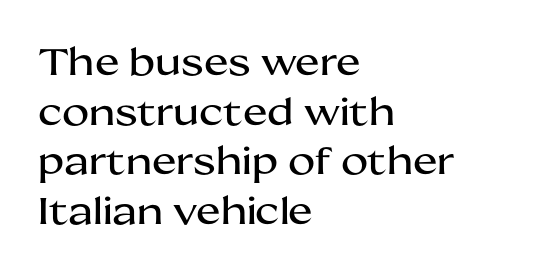
The image shows 37 px wide type, upright; set left-aligned, normal line spacing (1.34x), normal letter spacing, not underlined; medium stroke contrast and a medium x-height.
